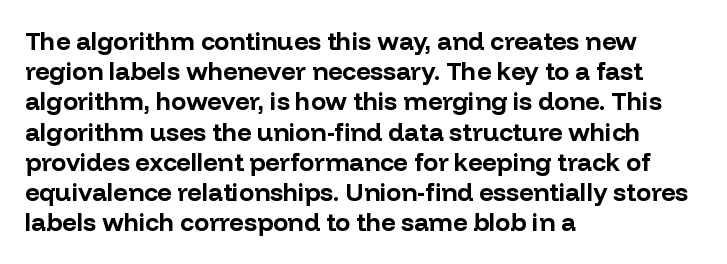
Q: Is the text bold? A: Yes.
Q: Is the text italic (slanted)? A: No, it is upright.
Q: Is the text underlined? A: No.
Q: How is the paragraph aligned? A: Left-aligned.
Q: Is the spacing between letters normal or unusually wide? A: Normal.
